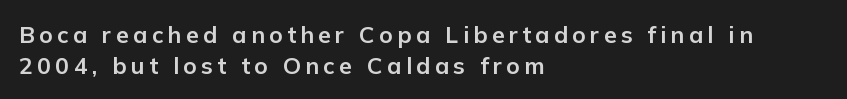
The string is rendered with underlining switched off. The letters stand straight up with perfectly vertical stems. Bold? Absolutely — the strokes are thick and heavy. Which margin do the lines hug? The left one — the right edge is uneven. The rows are spaced the way most documents space them.
